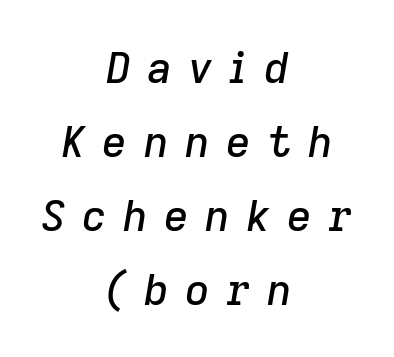
{"italic": "yes", "lean": "right", "slant_degrees": 9, "width": "normal", "stroke_contrast": "low", "x_height": "medium", "monospaced": "no", "underline": "no", "align": "center", "line_spacing_ratio": 1.72, "letter_spacing": "wide", "letter_spacing_em": 0.38, "glyph_px": 43}
